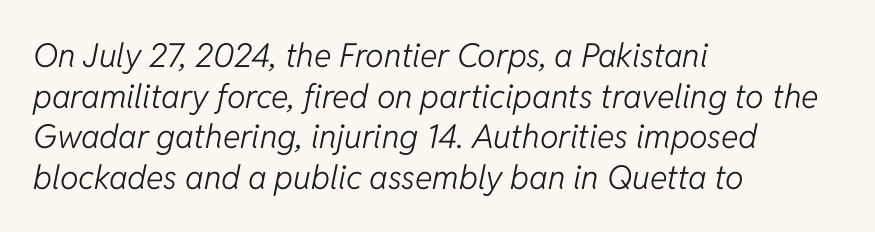
{"italic": "yes", "lean": "right", "slant_degrees": 11, "bold": "no", "weight": "light", "width": "normal", "stroke_contrast": "low", "x_height": "medium", "monospaced": "no", "underline": "no", "align": "left", "line_spacing_ratio": 1.23, "letter_spacing": "normal", "letter_spacing_em": 0.0, "glyph_px": 33}
